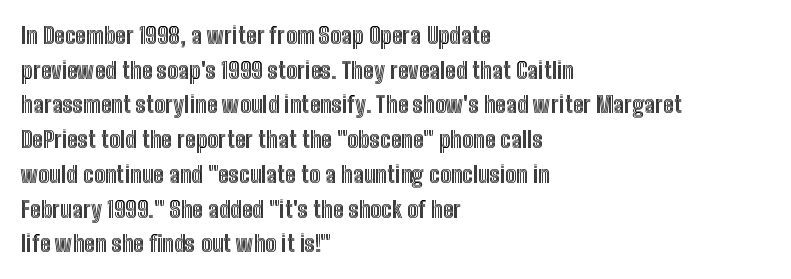
{"italic": "no", "underline": "no", "align": "left", "line_spacing": "normal", "line_spacing_ratio": 1.51, "letter_spacing": "normal", "letter_spacing_em": 0.0, "glyph_px": 23}
